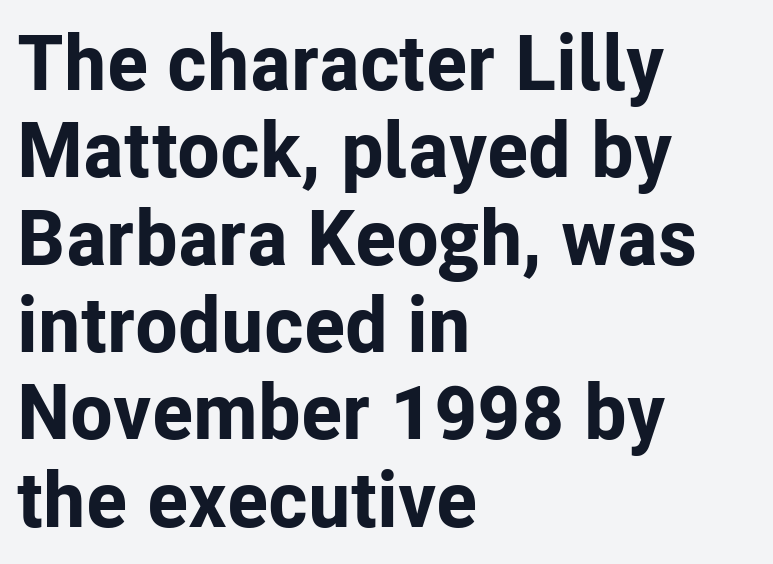
{"serif": "no", "italic": "no", "bold": "yes", "weight": "bold", "width": "normal", "stroke_contrast": "low", "x_height": "medium", "monospaced": "no", "underline": "no", "align": "left", "line_spacing": "tight", "line_spacing_ratio": 1.12, "letter_spacing": "normal", "letter_spacing_em": 0.0, "glyph_px": 78}
